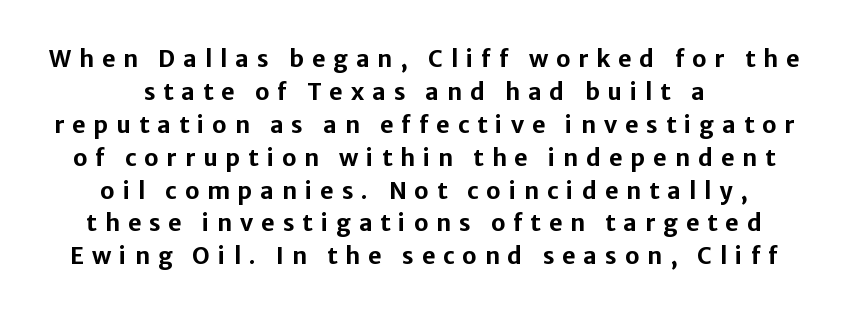
Whoever set this chose a conventional vertical rhythm. No word sits above an underline. Characters remain perfectly vertical along every line. The font is running at its bold setting. Short note: letters widely spaced.
